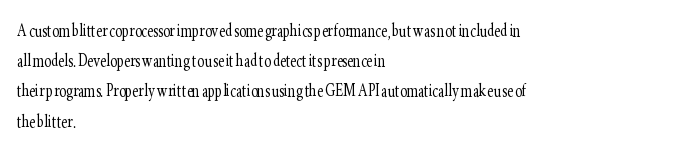
{"italic": "no", "bold": "no", "underline": "no", "align": "left", "line_spacing": "normal", "line_spacing_ratio": 1.44, "letter_spacing": "normal", "letter_spacing_em": 0.0, "glyph_px": 21}
